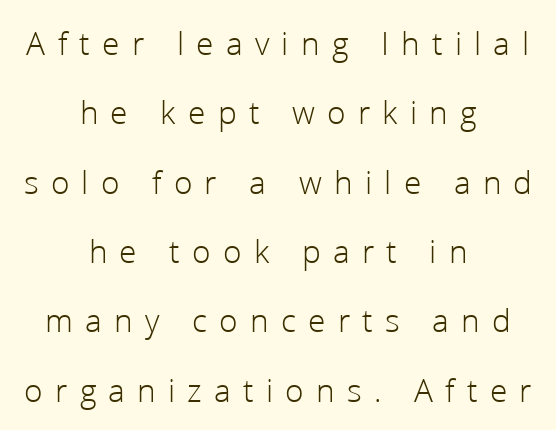
{"serif": "no", "italic": "no", "bold": "no", "weight": "light", "width": "normal", "stroke_contrast": "low", "x_height": "medium", "monospaced": "no", "underline": "no", "align": "center", "line_spacing": "loose", "line_spacing_ratio": 2.04, "letter_spacing": "wide", "letter_spacing_em": 0.36, "glyph_px": 34}
